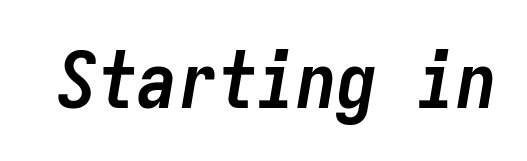
The image shows 80 px semibold, condensed type, italic (leaning right), monospaced; set normal letter spacing, not underlined; low stroke contrast and a medium x-height.
